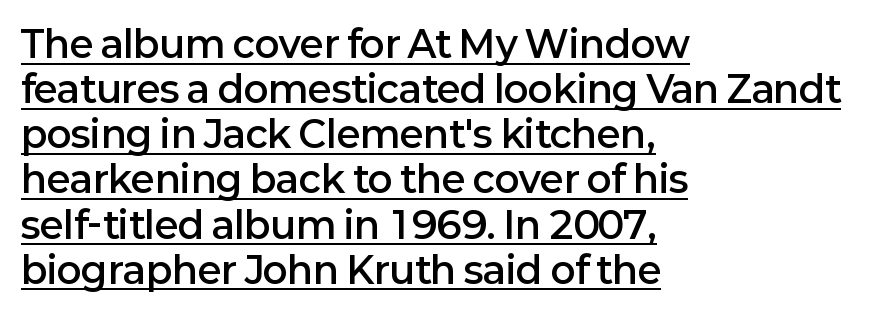
Q: Is the text bold? A: Semi-bold.
Q: Is the text italic (slanted)? A: No, it is upright.
Q: Is the typeface a serif or a sans-serif typeface? A: Sans-serif.
Q: Is the text underlined? A: Yes.
Q: How is the paragraph aligned? A: Left-aligned.
Q: Is the spacing between letters normal or unusually wide? A: Normal.
Q: Width (condensed, normal, or wide)? A: Normal.
Q: Stroke contrast? A: Low.
Q: x-height? A: Medium.
Q: Monospaced? A: No.
